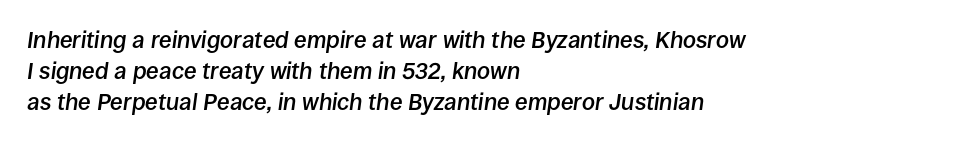
{"italic": "yes", "lean": "right", "slant_degrees": 8, "bold": "semi", "underline": "no", "align": "left", "line_spacing": "normal", "line_spacing_ratio": 1.34, "letter_spacing": "normal", "letter_spacing_em": 0.0, "glyph_px": 23}
